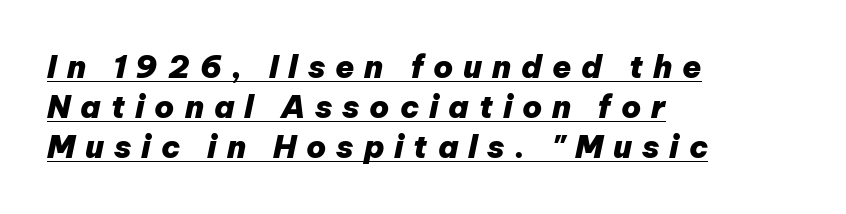
Q: Is the text bold? A: Yes.
Q: Is the text italic (slanted)? A: Yes, it leans right by about 12 degrees.
Q: Is the text underlined? A: Yes.
Q: How is the paragraph aligned? A: Left-aligned.
Q: Is the spacing between letters normal or unusually wide? A: Unusually wide.
Q: Is the spacing between lines tight, normal or loose? A: Normal.
Q: Width (condensed, normal, or wide)? A: Normal.
Q: Stroke contrast? A: Low.
Q: x-height? A: Medium.
Q: Monospaced? A: No.
